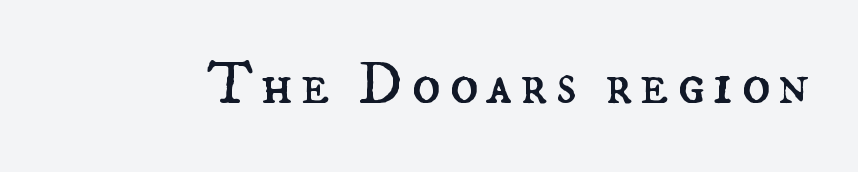
The baseline area is clear. The letters look calm and open, with moderate or lighter stems. When letters stand straight like this, we call the style roman or upright. This sample has the flowing, uneven cadence of proportional lettering.
